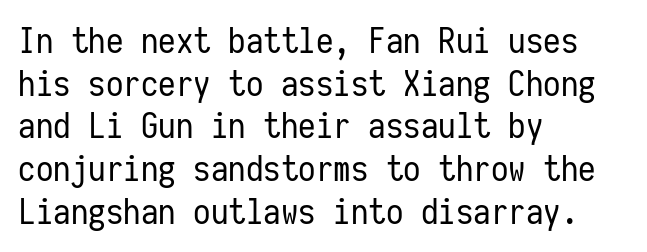
The characters display no serif detailing; their extremities are plain. Caption: face not bold, strokes unweighted. Plain, unruled lines of type. Does the lettering tilt? It doesn't — this is upright.
